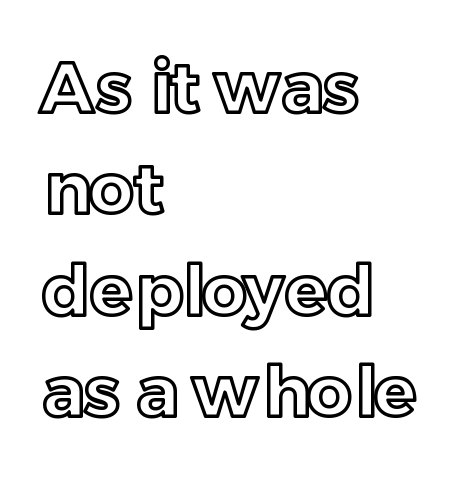
Q: Is the text italic (slanted)? A: No, it is upright.
Q: Is the text underlined? A: No.
Q: How is the paragraph aligned? A: Left-aligned.
Q: Is the spacing between letters normal or unusually wide? A: Normal.
Q: Is the spacing between lines tight, normal or loose? A: Normal.
Q: Width (condensed, normal, or wide)? A: Normal.
Q: x-height? A: Medium.
Q: Monospaced? A: No.
